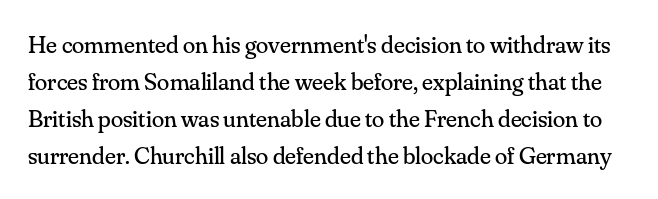
Any mark beneath the type? The region is blank. Evenly set lines give the paragraph a standard silhouette. The letters look calm and open, with moderate or lighter stems. Vertical strokes here are truly vertical. Does extra space separate the letters? No, they use regular spacing.
